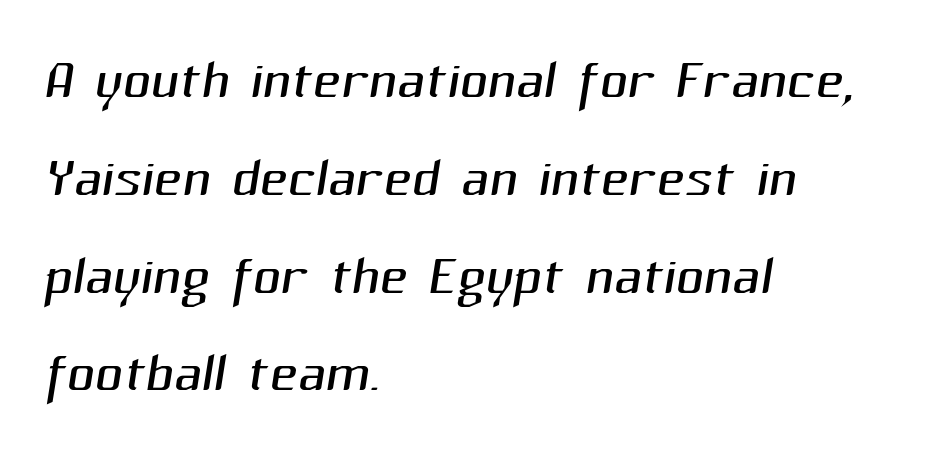
Q: Is the text bold? A: No.
Q: Is the typeface a serif or a sans-serif typeface? A: Sans-serif.
Q: Is the text underlined? A: No.
Q: How is the paragraph aligned? A: Left-aligned.
Q: Is the spacing between letters normal or unusually wide? A: Normal.
Q: Is the spacing between lines tight, normal or loose? A: Normal.
Q: Width (condensed, normal, or wide)? A: Normal.
Q: Stroke contrast? A: Medium.
Q: x-height? A: Medium.
Q: Monospaced? A: No.
